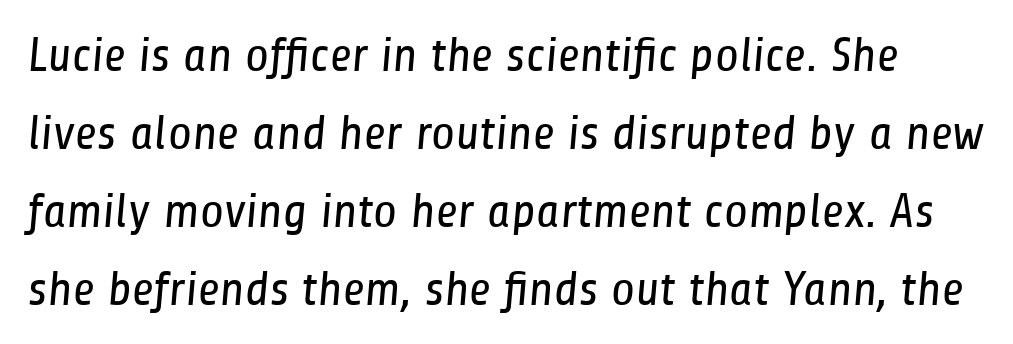
The image shows 49 px regular-weight, condensed sans-serif type; set normal line spacing (1.59x), normal letter spacing, not underlined; low stroke contrast and a medium x-height.
